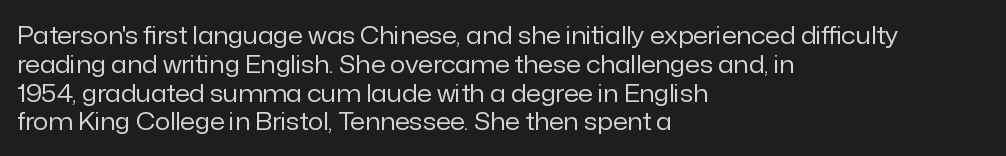
{"italic": "no", "bold": "no", "underline": "no", "align": "left", "line_spacing_ratio": 1.2, "letter_spacing": "normal", "letter_spacing_em": 0.0, "glyph_px": 24}
